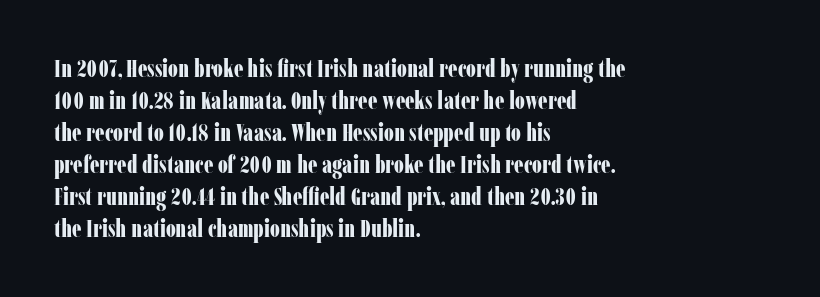
{"italic": "no", "bold": "yes", "underline": "no", "align": "left", "line_spacing": "normal", "line_spacing_ratio": 1.33, "letter_spacing": "normal", "letter_spacing_em": 0.0, "glyph_px": 24}
